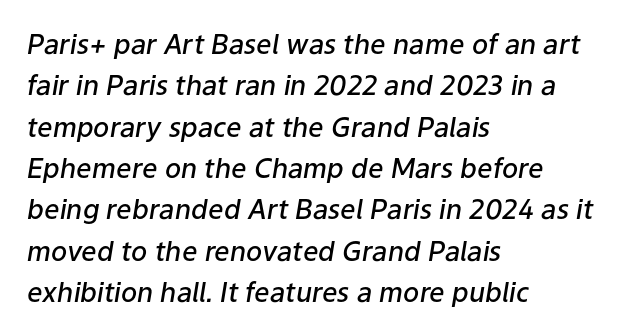
The image shows 27 px text type, italic (leaning right); set left-aligned, normal line spacing (1.53x), normal letter spacing, not underlined.
